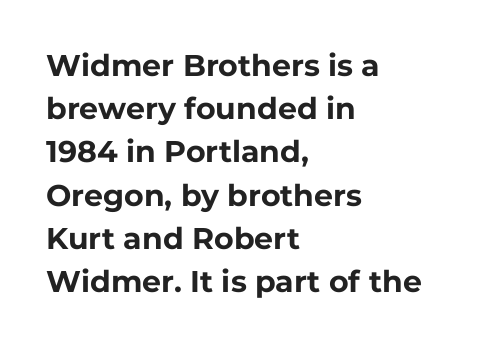
Q: Is the text bold? A: Yes.
Q: Is the text italic (slanted)? A: No, it is upright.
Q: Is the typeface a serif or a sans-serif typeface? A: Sans-serif.
Q: Is the text underlined? A: No.
Q: How is the paragraph aligned? A: Left-aligned.
Q: Is the spacing between letters normal or unusually wide? A: Normal.
Q: Is the spacing between lines tight, normal or loose? A: Normal.
Q: Width (condensed, normal, or wide)? A: Normal.
Q: Stroke contrast? A: Low.
Q: x-height? A: Medium.
Q: Monospaced? A: No.
